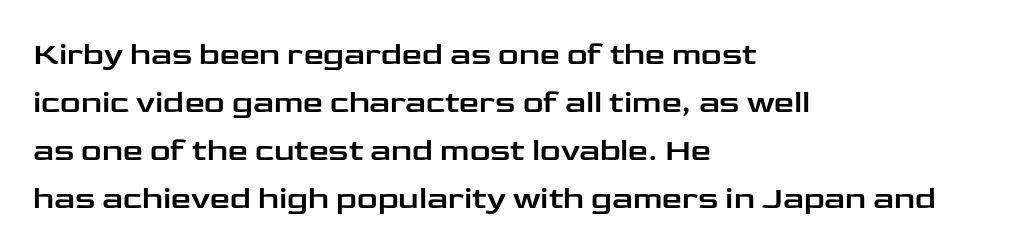
Proportional: the letters do not fall into vertical columns. Descender tails drop into unmarked territory. When letters stand straight like this, we call the style roman or upright. The font family rendered here belongs to the sans-serif group. Does extra space separate the letters? No, they use regular spacing.
